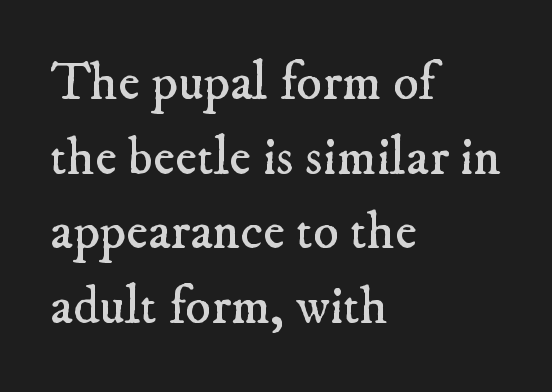
Q: Is the text bold? A: No.
Q: Is the typeface a serif or a sans-serif typeface? A: Serif.
Q: Is the text underlined? A: No.
Q: How is the paragraph aligned? A: Left-aligned.
Q: Is the spacing between letters normal or unusually wide? A: Normal.
Q: Is the spacing between lines tight, normal or loose? A: Normal.
Q: Width (condensed, normal, or wide)? A: Normal.
Q: Stroke contrast? A: Low.
Q: x-height? A: Small.
Q: Monospaced? A: No.
